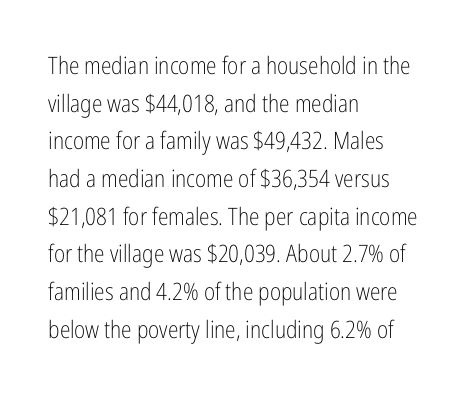
Q: Is the text bold? A: No.
Q: Is the text italic (slanted)? A: No, it is upright.
Q: Is the text underlined? A: No.
Q: How is the paragraph aligned? A: Left-aligned.
Q: Is the spacing between letters normal or unusually wide? A: Normal.
Q: Is the spacing between lines tight, normal or loose? A: Normal.
